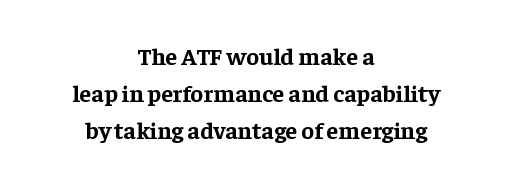
{"italic": "no", "bold": "yes", "underline": "no", "align": "center", "line_spacing": "normal", "line_spacing_ratio": 1.54, "letter_spacing": "normal", "letter_spacing_em": 0.0, "glyph_px": 24}
